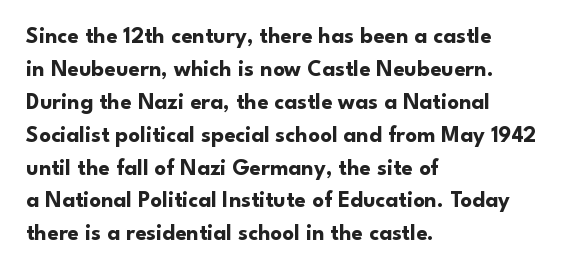
{"italic": "no", "bold": "yes", "underline": "no", "align": "left", "line_spacing": "normal", "line_spacing_ratio": 1.43, "letter_spacing": "normal", "letter_spacing_em": 0.0, "glyph_px": 23}
